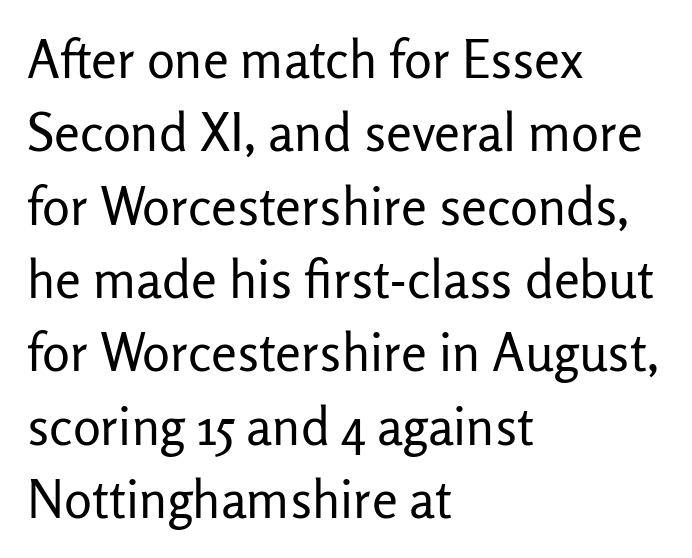
The image shows 52 px regular-weight sans-serif type, upright; set left-aligned, normal line spacing (1.41x), normal letter spacing, not underlined; low stroke contrast and a medium x-height.
